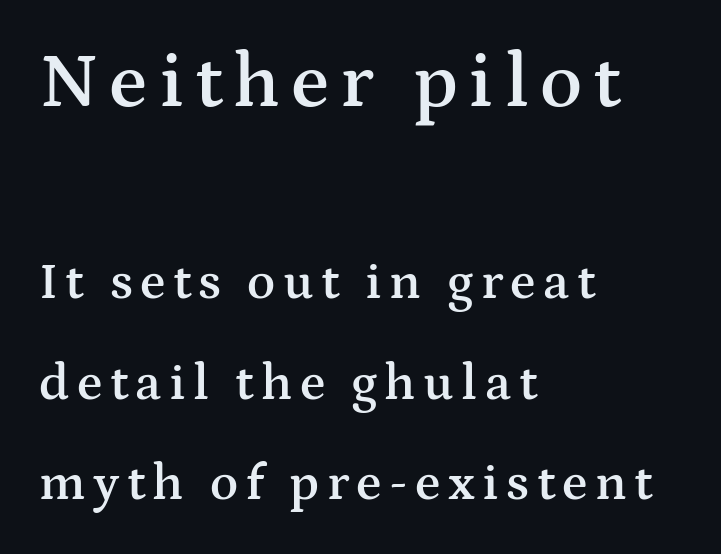
Q: Is the text bold? A: Semi-bold.
Q: Is the text italic (slanted)? A: No, it is upright.
Q: Is the typeface a serif or a sans-serif typeface? A: Serif.
Q: Is the text underlined? A: No.
Q: How is the paragraph aligned? A: Left-aligned.
Q: Is the spacing between lines tight, normal or loose? A: Loose.
Q: Which block of text is set in a larger size, the first (top) or the second (bottom)? A: The first (top) one.
Q: Width (condensed, normal, or wide)? A: Wide.
Q: Stroke contrast? A: Medium.
Q: x-height? A: Medium.
Q: Monospaced? A: No.
